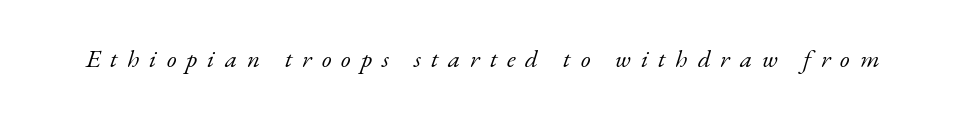
{"italic": "yes", "lean": "right", "slant_degrees": 17, "bold": "no", "underline": "no", "letter_spacing": "wide", "letter_spacing_em": 0.4, "glyph_px": 25}
